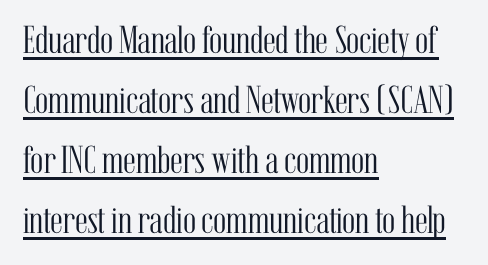
The image shows 39 px light, condensed serif type, upright; set left-aligned, normal line spacing (1.54x), normal letter spacing, underlined; medium stroke contrast and a medium x-height.
